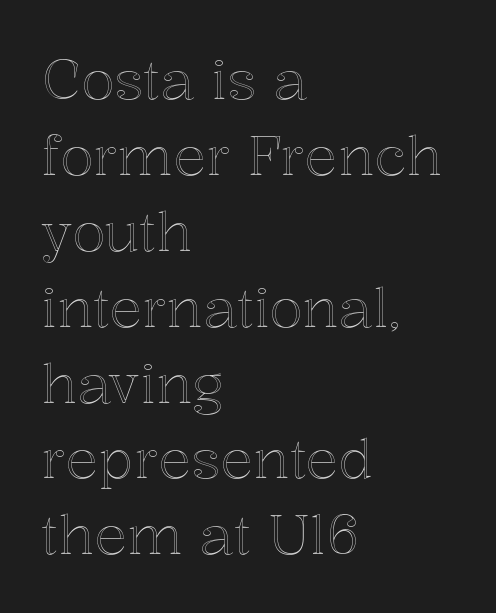
The rag falls on the right side of this text block. Descender tails drop into unmarked territory. The letterforms sit shoulder to shoulder at normal distance. A typesetter would call this proportional, since set widths differ per character.
